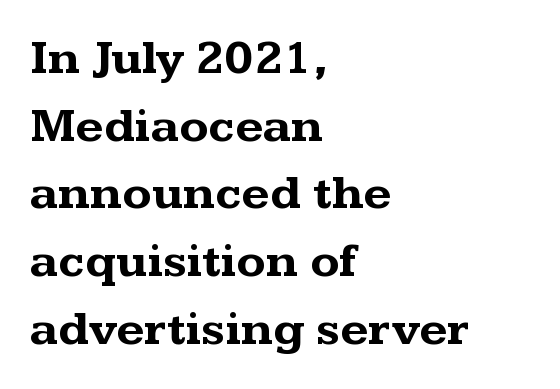
Q: Is the text bold? A: Yes.
Q: Is the text italic (slanted)? A: No, it is upright.
Q: Is the typeface a serif or a sans-serif typeface? A: Serif.
Q: Is the text underlined? A: No.
Q: How is the paragraph aligned? A: Left-aligned.
Q: Is the spacing between letters normal or unusually wide? A: Normal.
Q: Is the spacing between lines tight, normal or loose? A: Normal.
Q: Width (condensed, normal, or wide)? A: Wide.
Q: Stroke contrast? A: Medium.
Q: x-height? A: Medium.
Q: Monospaced? A: No.
